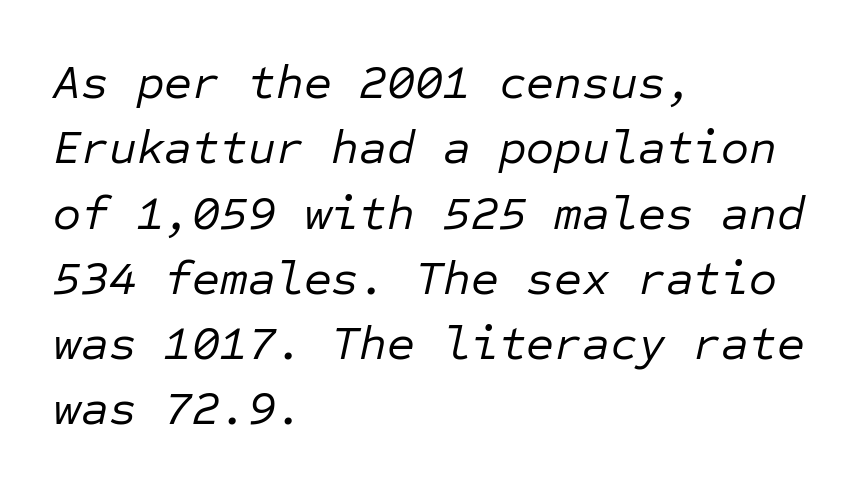
The image shows 48 px regular-weight type, italic (leaning right), monospaced; set left-aligned, normal line spacing (1.36x), normal letter spacing, not underlined; low stroke contrast and a medium x-height.
